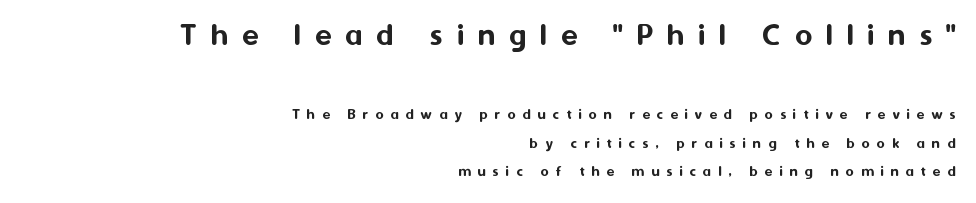
{"serif": "no", "italic": "no", "width": "normal", "stroke_contrast": "medium", "x_height": "medium", "monospaced": "no", "underline": "no", "align": "right", "line_spacing_ratio": 1.8, "letter_spacing": "wide", "letter_spacing_em": 0.43, "larger_block": "first", "size_ratio": 2.06, "glyph_px": 33}
